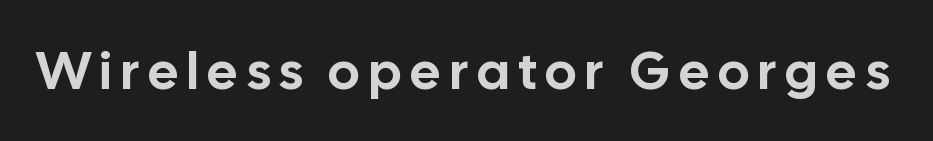
Q: Is the text italic (slanted)? A: No, it is upright.
Q: Is the typeface a serif or a sans-serif typeface? A: Sans-serif.
Q: Is the text underlined? A: No.
Q: Width (condensed, normal, or wide)? A: Normal.
Q: Stroke contrast? A: Low.
Q: x-height? A: Medium.
Q: Monospaced? A: No.
